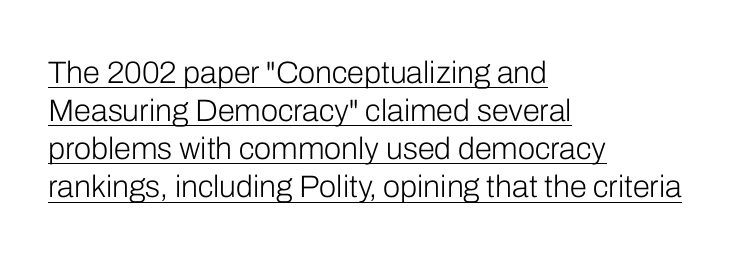
{"serif": "no", "italic": "no", "bold": "no", "weight": "light", "width": "normal", "stroke_contrast": "low", "x_height": "medium", "monospaced": "no", "underline": "yes", "align": "left", "line_spacing_ratio": 1.23, "letter_spacing": "normal", "letter_spacing_em": 0.0, "glyph_px": 31}
